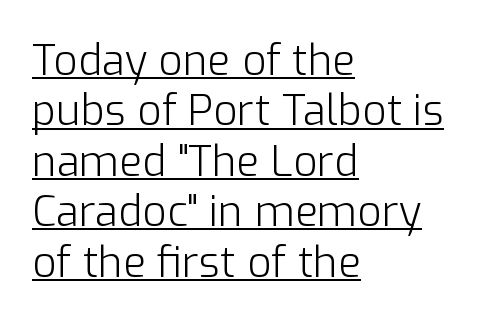
The image shows 42 px light sans-serif type, upright; set left-aligned, line spacing 1.2x, normal letter spacing, underlined; low stroke contrast and a medium x-height.
